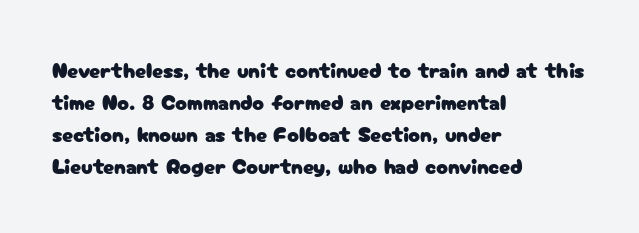
Q: Is the text italic (slanted)? A: No, it is upright.
Q: Is the text underlined? A: No.
Q: How is the paragraph aligned? A: Left-aligned.
Q: Is the spacing between letters normal or unusually wide? A: Normal.
Q: Is the spacing between lines tight, normal or loose? A: Normal.
